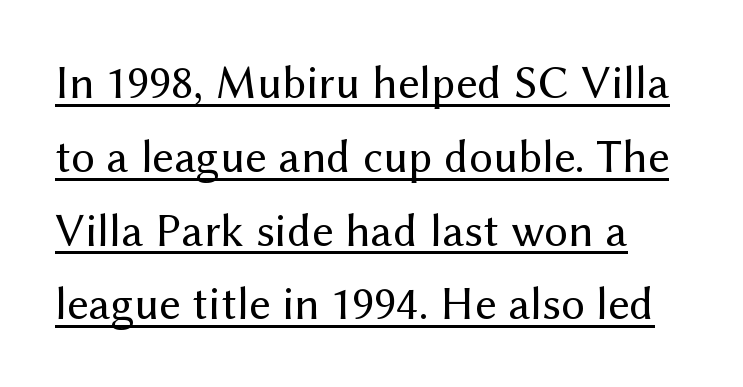
Q: Is the text bold? A: No.
Q: Is the text italic (slanted)? A: No, it is upright.
Q: Is the typeface a serif or a sans-serif typeface? A: Sans-serif.
Q: Is the text underlined? A: Yes.
Q: Is the spacing between letters normal or unusually wide? A: Normal.
Q: Is the spacing between lines tight, normal or loose? A: Normal.
Q: Width (condensed, normal, or wide)? A: Normal.
Q: Stroke contrast? A: Medium.
Q: x-height? A: Medium.
Q: Monospaced? A: No.
